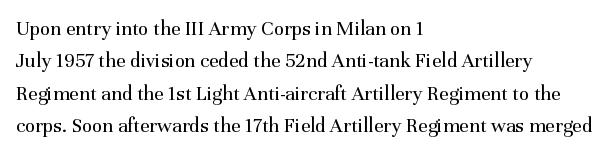
{"italic": "no", "bold": "no", "underline": "no", "align": "left", "line_spacing": "normal", "line_spacing_ratio": 1.54, "letter_spacing": "normal", "letter_spacing_em": 0.0, "glyph_px": 21}
